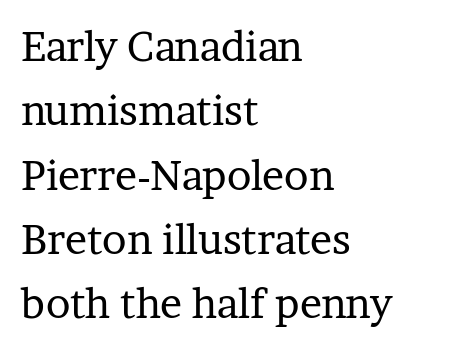
{"serif": "yes", "italic": "no", "bold": "no", "weight": "regular", "width": "normal", "stroke_contrast": "low", "x_height": "medium", "monospaced": "no", "underline": "no", "align": "left", "line_spacing": "normal", "line_spacing_ratio": 1.57, "letter_spacing": "normal", "letter_spacing_em": 0.0, "glyph_px": 41}
